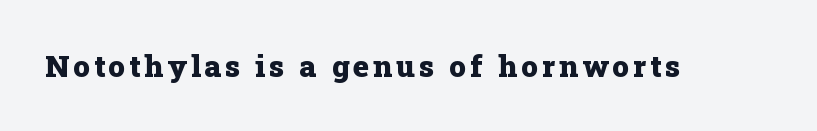
{"serif": "yes", "italic": "no", "bold": "yes", "weight": "heavy", "width": "normal", "stroke_contrast": "low", "x_height": "medium", "monospaced": "no", "underline": "no", "glyph_px": 30}
